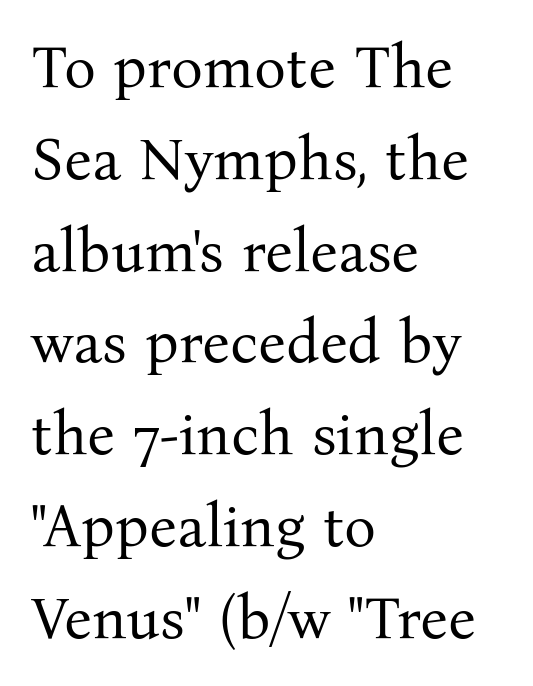
The image shows 60 px regular-weight serif type, upright; set left-aligned, normal line spacing (1.53x), normal letter spacing, not underlined; medium stroke contrast and a medium x-height.
